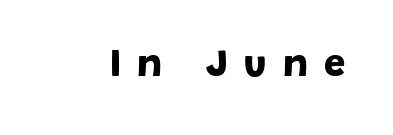
The image shows 38 px bold sans-serif type; set unusually wide letter spacing (+0.42 em), not underlined; low stroke contrast and a large x-height.
